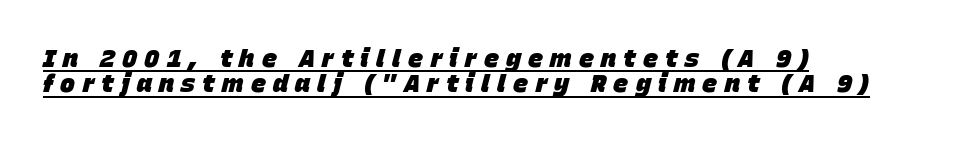
Is the block centered? No — it sits flush against the left margin. The typography opts for an oblique posture over an upright one. The glyphs are accompanied by a horizontal stroke just below them. The passage shown stacks its lines with hardly any gap.
